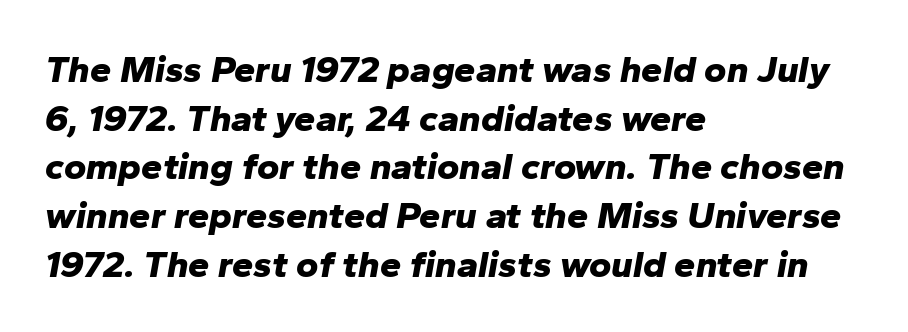
Q: Is the text bold? A: Yes.
Q: Is the text italic (slanted)? A: Yes, it leans right by about 10 degrees.
Q: Is the text underlined? A: No.
Q: How is the paragraph aligned? A: Left-aligned.
Q: Is the spacing between letters normal or unusually wide? A: Normal.
Q: Is the spacing between lines tight, normal or loose? A: Normal.
Q: Width (condensed, normal, or wide)? A: Normal.
Q: Stroke contrast? A: Low.
Q: x-height? A: Medium.
Q: Monospaced? A: No.
